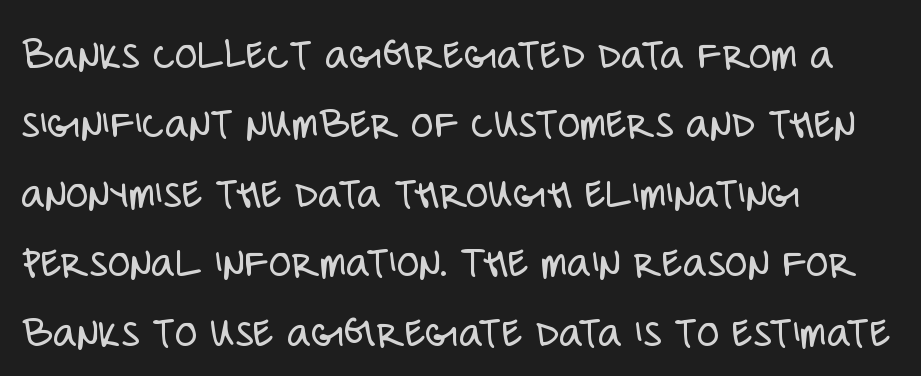
{"serif": "no", "italic": "no", "bold": "no", "weight": "light", "width": "condensed", "stroke_contrast": "low", "x_height": "large", "monospaced": "no", "underline": "no", "align": "left", "line_spacing": "normal", "line_spacing_ratio": 1.51, "letter_spacing": "normal", "letter_spacing_em": 0.0, "glyph_px": 46}
